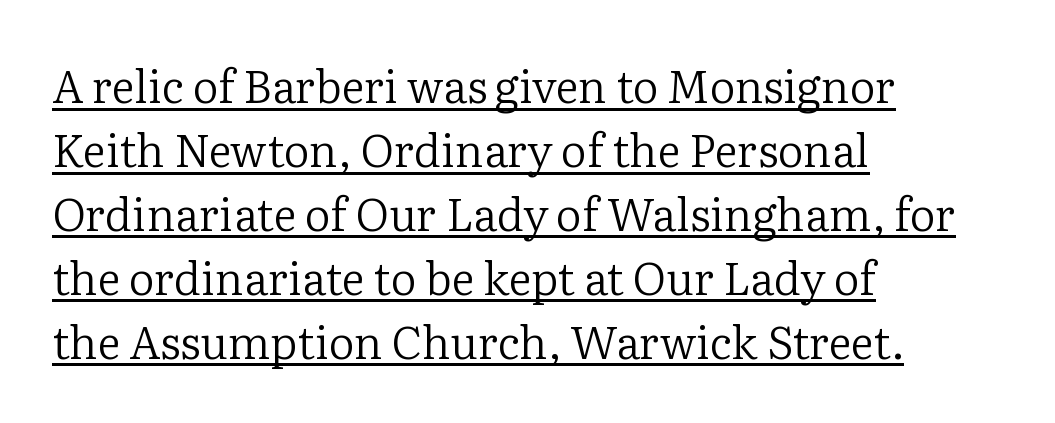
Q: Is the text bold? A: No.
Q: Is the text italic (slanted)? A: No, it is upright.
Q: Is the typeface a serif or a sans-serif typeface? A: Serif.
Q: Is the text underlined? A: Yes.
Q: How is the paragraph aligned? A: Left-aligned.
Q: Is the spacing between letters normal or unusually wide? A: Normal.
Q: Is the spacing between lines tight, normal or loose? A: Normal.
Q: Width (condensed, normal, or wide)? A: Normal.
Q: Stroke contrast? A: Low.
Q: x-height? A: Medium.
Q: Monospaced? A: No.
